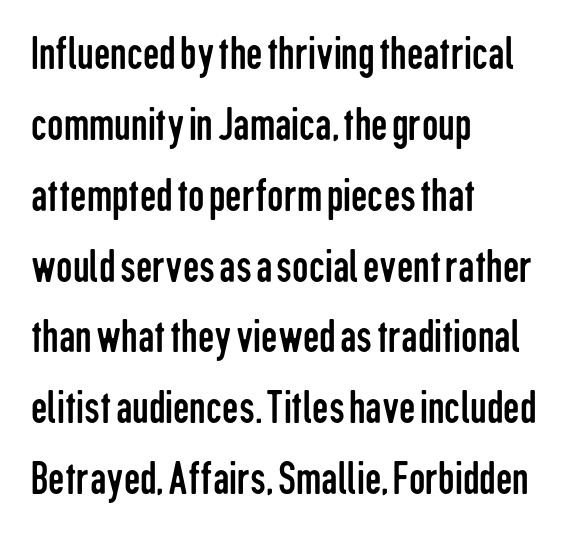
Q: Is the text bold? A: No.
Q: Is the text italic (slanted)? A: No, it is upright.
Q: Is the typeface a serif or a sans-serif typeface? A: Sans-serif.
Q: Is the text underlined? A: No.
Q: How is the paragraph aligned? A: Left-aligned.
Q: Is the spacing between letters normal or unusually wide? A: Normal.
Q: Is the spacing between lines tight, normal or loose? A: Normal.
Q: Width (condensed, normal, or wide)? A: Condensed.
Q: Stroke contrast? A: Low.
Q: x-height? A: Medium.
Q: Monospaced? A: No.
